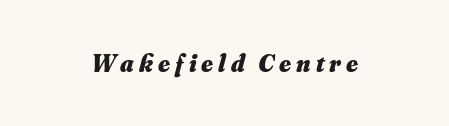
The letters are spread apart with noticeably loose tracking. The passage shown is emphatically bold. Rule under the text: the space is simply empty. The letters are slanted; this is an italic face.
